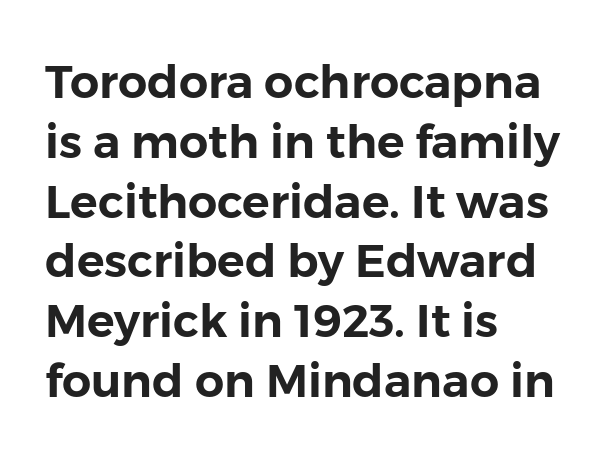
{"serif": "no", "italic": "no", "width": "normal", "stroke_contrast": "low", "x_height": "medium", "monospaced": "no", "underline": "no", "align": "left", "line_spacing": "normal", "line_spacing_ratio": 1.3, "letter_spacing": "normal", "letter_spacing_em": 0.0, "glyph_px": 46}
